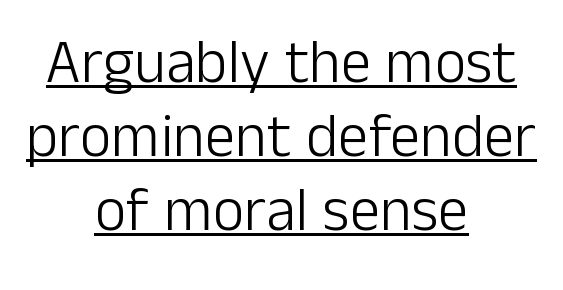
The image shows 61 px light sans-serif type, upright; set centered, line spacing 1.21x, normal letter spacing, underlined; low stroke contrast and a medium x-height.
